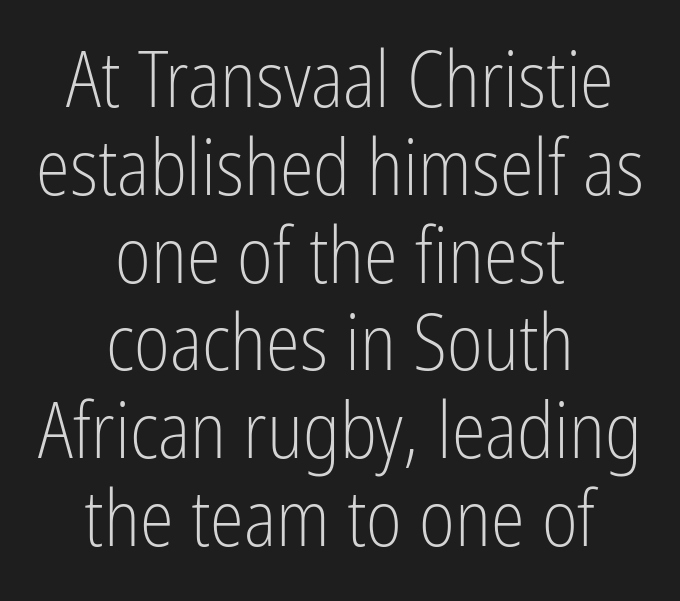
The image shows 77 px light, condensed sans-serif type, upright; set centered, tight line spacing (1.14x), normal letter spacing, not underlined; low stroke contrast and a medium x-height.
